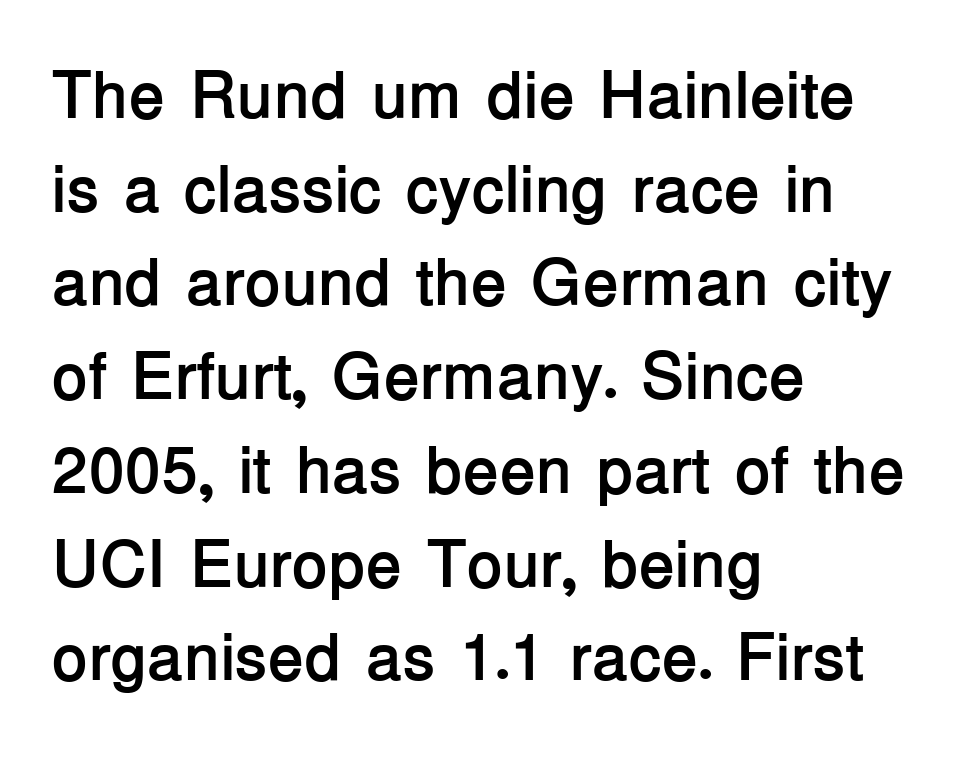
The image shows 66 px semibold sans-serif type, upright; set left-aligned, normal line spacing (1.42x), normal letter spacing, not underlined; low stroke contrast and a medium x-height.
